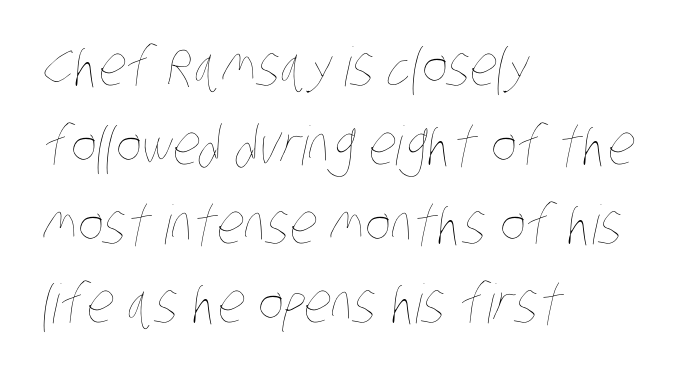
The image shows 54 px thin, condensed type; set left-aligned, normal line spacing (1.46x), normal letter spacing, not underlined; low stroke contrast and a large x-height.
